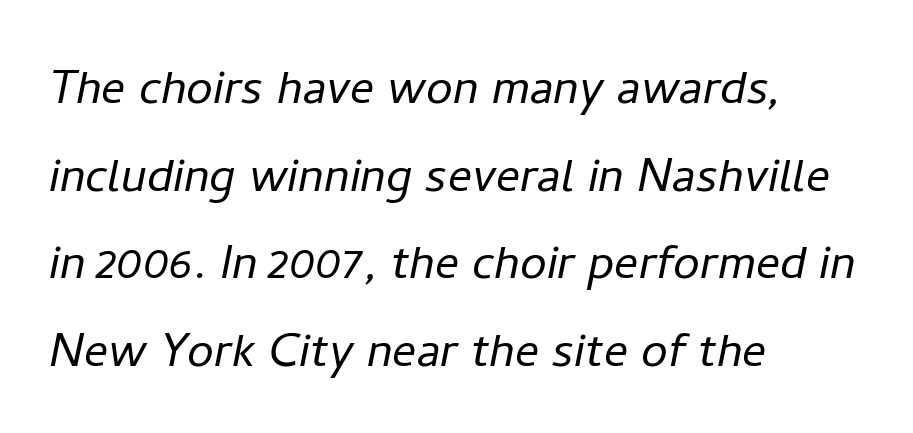
Spacing verdict: proportional, widths tailored to each character. No letter is thick-stroked: the sample isn't bold. Tall strokes in this sample are angled rather than plumb. Notice how descenders clear the ascenders below comfortably — that's standard leading.
